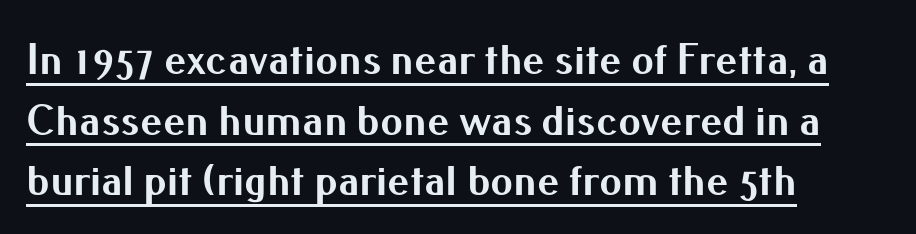
Q: Is the text bold? A: Yes.
Q: Is the text italic (slanted)? A: No, it is upright.
Q: Is the typeface a serif or a sans-serif typeface? A: Sans-serif.
Q: Is the text underlined? A: Yes.
Q: How is the paragraph aligned? A: Left-aligned.
Q: Is the spacing between letters normal or unusually wide? A: Normal.
Q: Is the spacing between lines tight, normal or loose? A: Normal.
Q: Width (condensed, normal, or wide)? A: Normal.
Q: Stroke contrast? A: Medium.
Q: x-height? A: Small.
Q: Monospaced? A: No.
